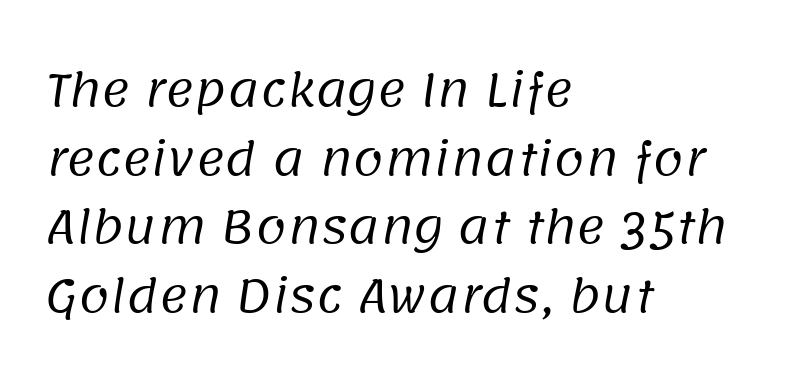
{"serif": "no", "bold": "no", "weight": "regular", "width": "normal", "stroke_contrast": "low", "x_height": "large", "monospaced": "no", "underline": "no", "align": "left", "line_spacing": "normal", "line_spacing_ratio": 1.56, "letter_spacing": "normal", "letter_spacing_em": 0.0, "glyph_px": 44}
